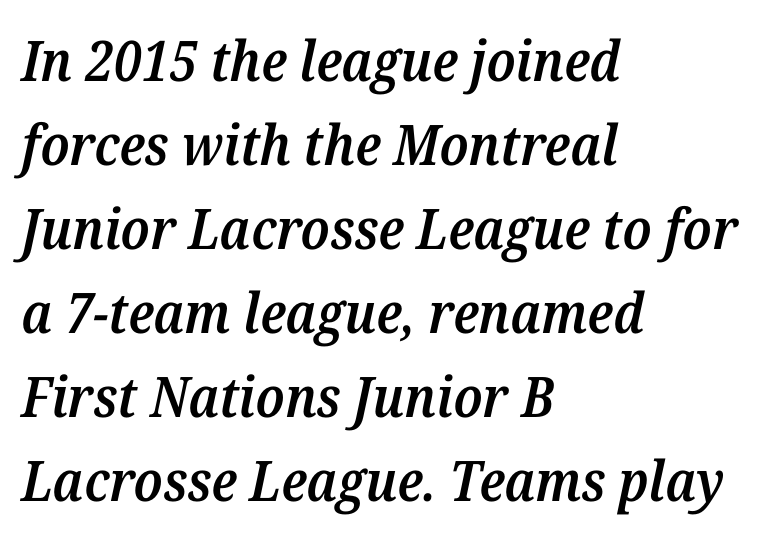
Q: Is the text bold? A: Semi-bold.
Q: Is the text italic (slanted)? A: Yes, it leans right by about 12 degrees.
Q: Is the typeface a serif or a sans-serif typeface? A: Serif.
Q: Is the text underlined? A: No.
Q: How is the paragraph aligned? A: Left-aligned.
Q: Is the spacing between letters normal or unusually wide? A: Normal.
Q: Is the spacing between lines tight, normal or loose? A: Normal.
Q: Width (condensed, normal, or wide)? A: Normal.
Q: Stroke contrast? A: Medium.
Q: x-height? A: Medium.
Q: Monospaced? A: No.
